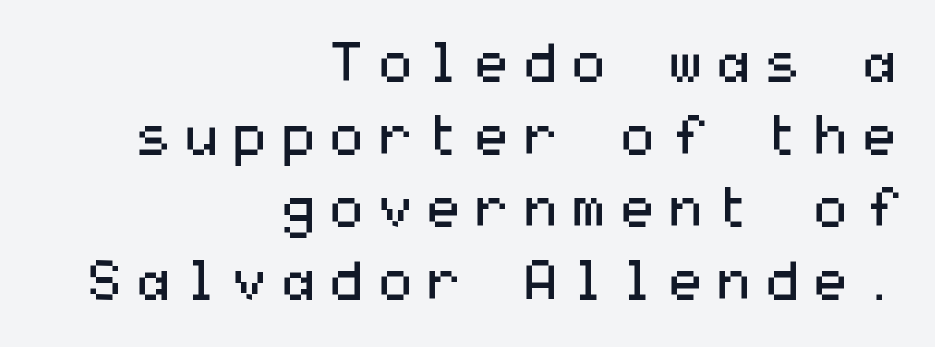
Q: Is the text bold? A: No.
Q: Is the text italic (slanted)? A: No, it is upright.
Q: Is the typeface a serif or a sans-serif typeface? A: Sans-serif.
Q: Is the text underlined? A: No.
Q: How is the paragraph aligned? A: Right-aligned.
Q: Is the spacing between lines tight, normal or loose? A: Normal.
Q: Width (condensed, normal, or wide)? A: Wide.
Q: Stroke contrast? A: Medium.
Q: x-height? A: Medium.
